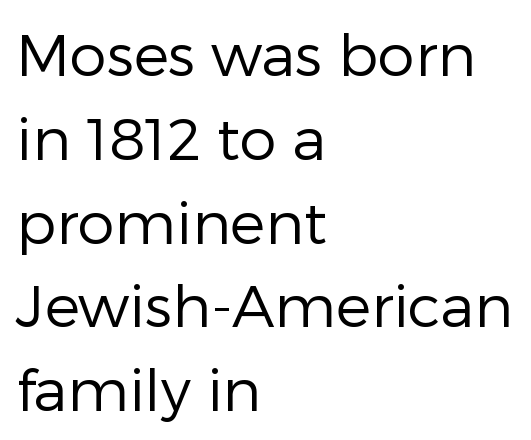
{"serif": "no", "italic": "no", "bold": "no", "weight": "regular", "width": "normal", "stroke_contrast": "low", "x_height": "medium", "monospaced": "no", "underline": "no", "align": "left", "line_spacing": "normal", "line_spacing_ratio": 1.42, "letter_spacing": "normal", "letter_spacing_em": 0.0, "glyph_px": 59}
